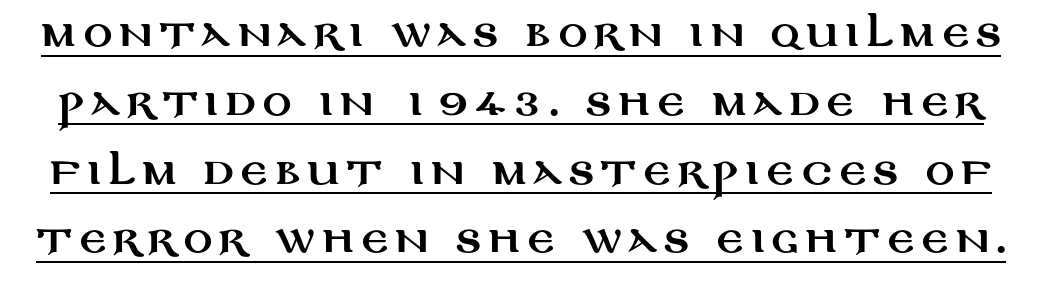
Quick note: not italic, upright. Leading is clearly above the norm, producing a sparse column. Underlined type. Serifs: no, the terminals of the letterforms are clean. Do the characters align in a grid? No, the font is proportional.
